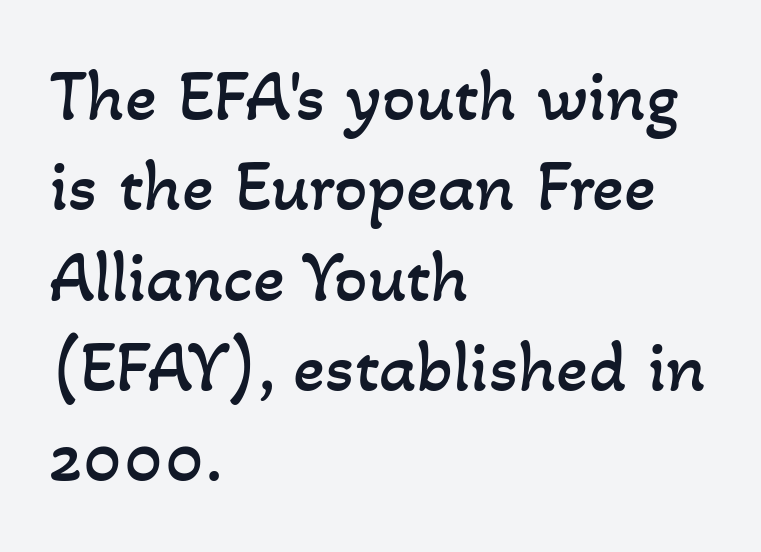
{"bold": "no", "weight": "regular", "width": "normal", "stroke_contrast": "low", "x_height": "small", "monospaced": "no", "underline": "no", "align": "left", "line_spacing_ratio": 1.22, "letter_spacing": "normal", "letter_spacing_em": 0.0, "glyph_px": 74}
